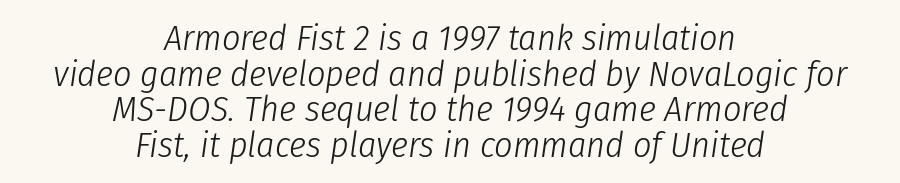
Q: Is the text bold? A: No.
Q: Is the text italic (slanted)? A: Yes, it leans right by about 8 degrees.
Q: Is the text underlined? A: No.
Q: How is the paragraph aligned? A: Centered.
Q: Is the spacing between letters normal or unusually wide? A: Normal.
Q: Is the spacing between lines tight, normal or loose? A: Tight.
Q: Width (condensed, normal, or wide)? A: Condensed.
Q: Stroke contrast? A: Low.
Q: x-height? A: Medium.
Q: Monospaced? A: No.
